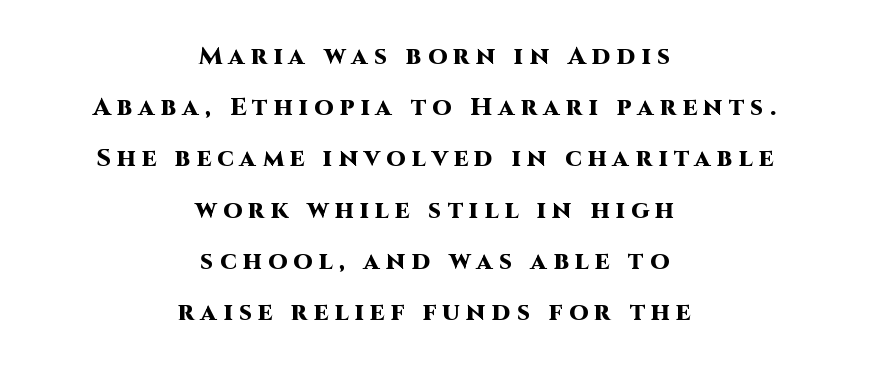
{"italic": "no", "bold": "yes", "underline": "no", "align": "center", "line_spacing": "loose", "line_spacing_ratio": 2.05, "letter_spacing": "wide", "letter_spacing_em": 0.25, "glyph_px": 25}
